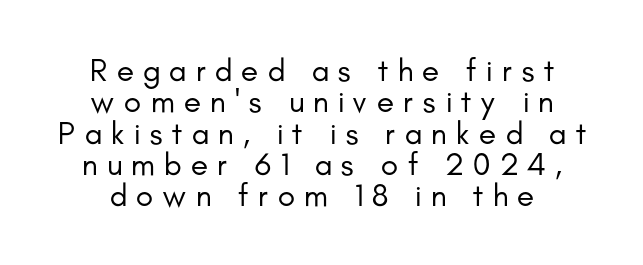
Is the letter spacing exaggerated? Yes — the characters are pushed far apart. Do the characters align in a grid? No, the font is proportional. Look at the bottom of the vertical strokes: they stop flat, with no serifs. Closely set lines give the paragraph a compact silhouette. The lettering holds an erect, upright posture throughout. Just letters on the line, the space beneath them empty.
